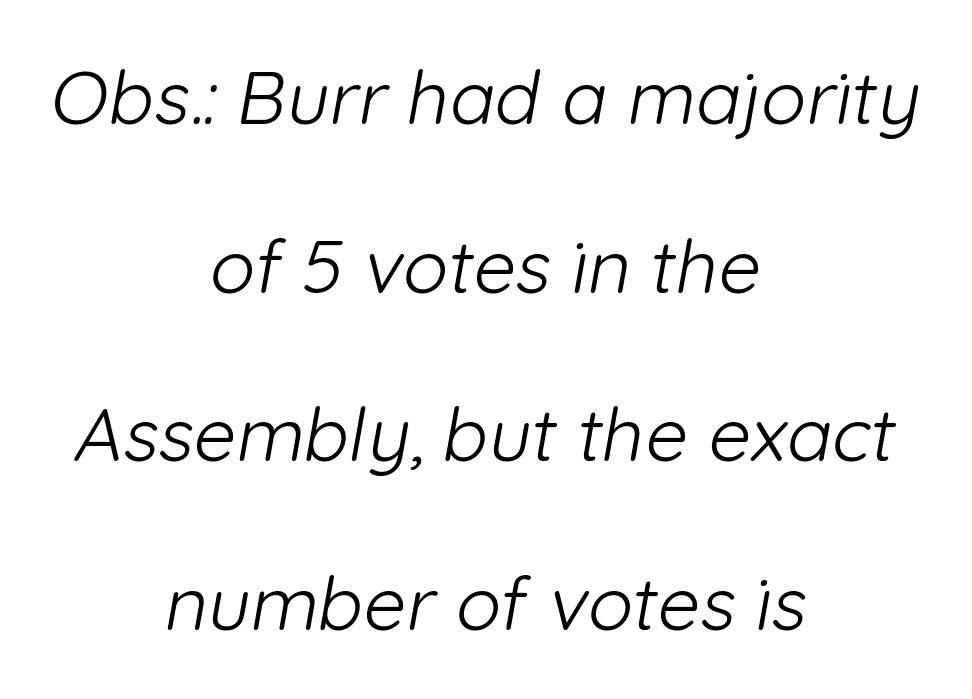
The image shows 75 px light sans-serif type; set centered, loose line spacing (2.25x), normal letter spacing, not underlined; low stroke contrast and a medium x-height.
